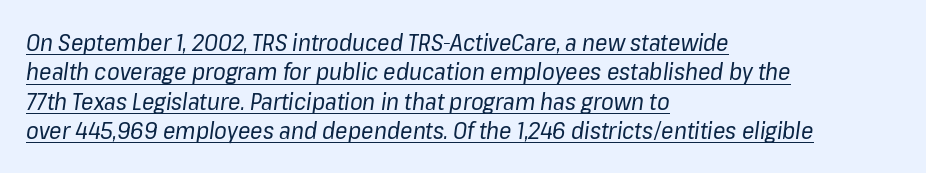
The image shows 23 px text type, italic (leaning right); set left-aligned, normal line spacing (1.28x), normal letter spacing, underlined.
